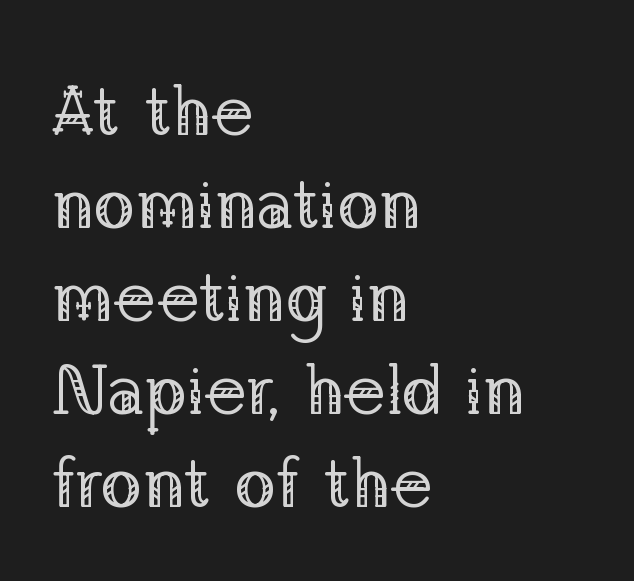
Q: Is the text bold? A: No.
Q: Is the text italic (slanted)? A: No, it is upright.
Q: Is the typeface a serif or a sans-serif typeface? A: Serif.
Q: Is the text underlined? A: No.
Q: How is the paragraph aligned? A: Left-aligned.
Q: Is the spacing between letters normal or unusually wide? A: Normal.
Q: Is the spacing between lines tight, normal or loose? A: Normal.
Q: Width (condensed, normal, or wide)? A: Normal.
Q: Stroke contrast? A: Low.
Q: x-height? A: Medium.
Q: Monospaced? A: No.
